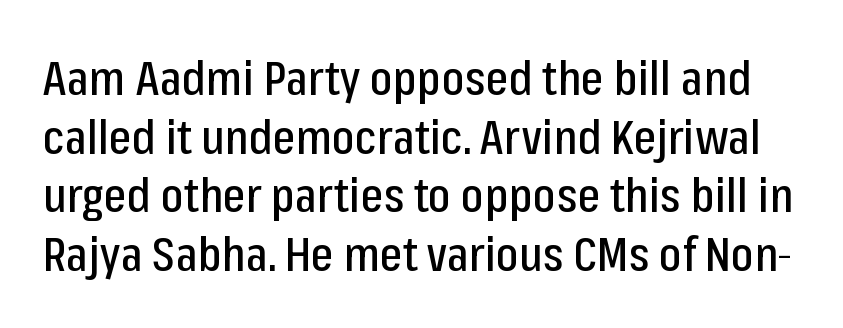
{"serif": "no", "italic": "no", "width": "condensed", "stroke_contrast": "low", "x_height": "medium", "monospaced": "no", "underline": "no", "line_spacing_ratio": 1.22, "letter_spacing": "normal", "letter_spacing_em": 0.0, "glyph_px": 48}
